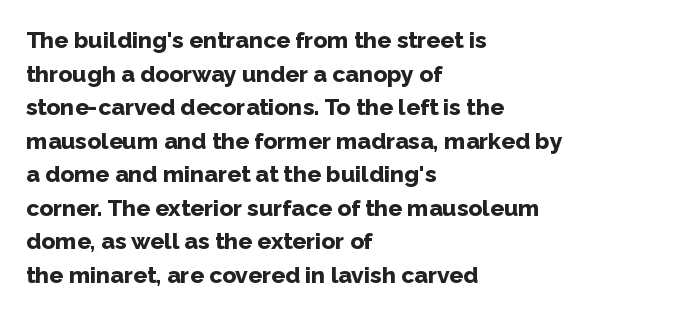
{"italic": "no", "bold": "yes", "underline": "no", "align": "left", "line_spacing": "normal", "line_spacing_ratio": 1.46, "letter_spacing": "normal", "letter_spacing_em": 0.0, "glyph_px": 23}
